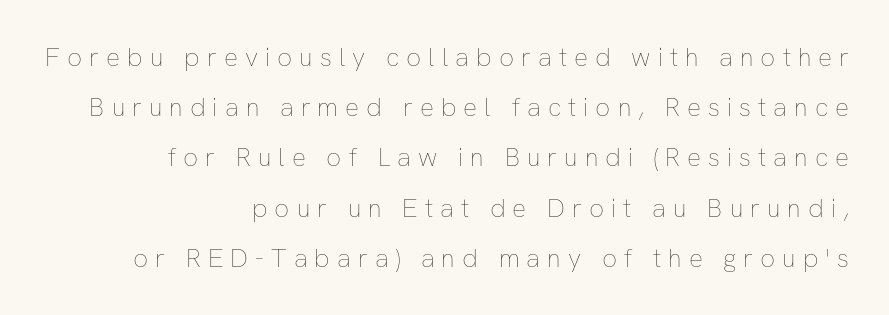
The image shows 26 px text type, upright; set right-aligned, loose line spacing (1.93x), unusually wide letter spacing (+0.27 em), not underlined.
